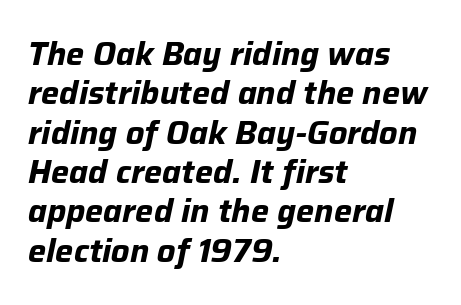
The image shows 32 px bold type, italic (leaning right); set left-aligned, line spacing 1.23x, normal letter spacing, not underlined; low stroke contrast and a medium x-height.
